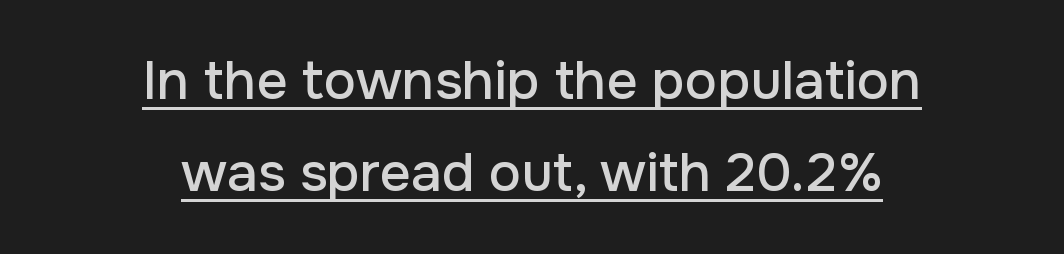
The image shows 54 px sans-serif type, upright; set centered, normal line spacing (1.7x), normal letter spacing, underlined; low stroke contrast and a medium x-height.
